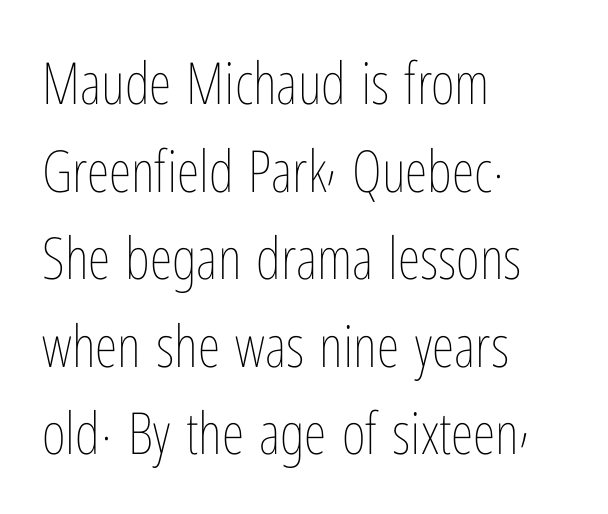
These lines are rendered in a variable-pitch font. No extra ink here — the face is not bold. The type sits square on the baseline with zero lean. Descender tails drop into unmarked territory.
